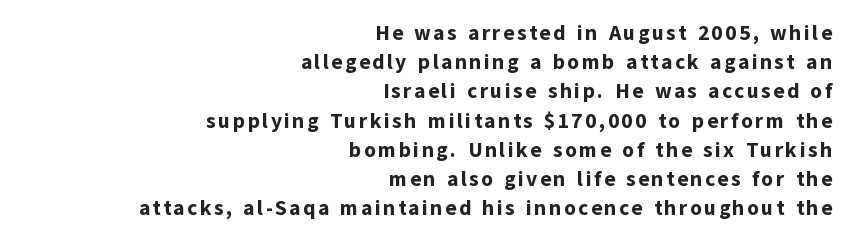
Q: Is the text bold? A: Yes.
Q: Is the text italic (slanted)? A: No, it is upright.
Q: Is the text underlined? A: No.
Q: How is the paragraph aligned? A: Right-aligned.
Q: Is the spacing between lines tight, normal or loose? A: Normal.
